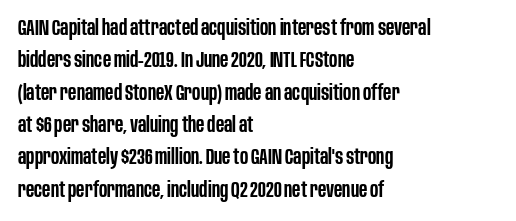
Q: Is the text bold? A: Semi-bold.
Q: Is the text italic (slanted)? A: No, it is upright.
Q: Is the text underlined? A: No.
Q: How is the paragraph aligned? A: Left-aligned.
Q: Is the spacing between letters normal or unusually wide? A: Normal.
Q: Is the spacing between lines tight, normal or loose? A: Normal.
